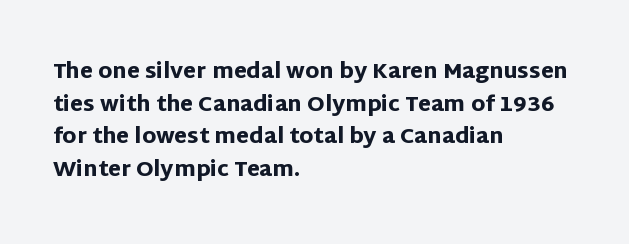
Q: Is the text bold? A: Yes.
Q: Is the text italic (slanted)? A: No, it is upright.
Q: Is the text underlined? A: No.
Q: How is the paragraph aligned? A: Left-aligned.
Q: Is the spacing between letters normal or unusually wide? A: Normal.
Q: Is the spacing between lines tight, normal or loose? A: Normal.
